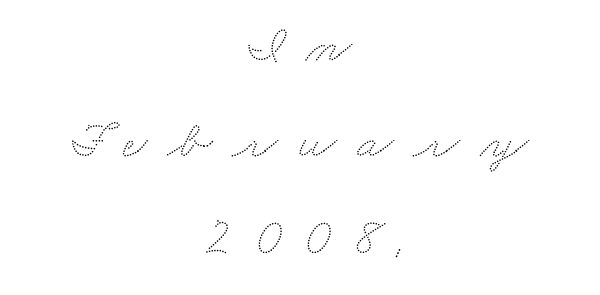
The image shows 53 px wide type; set centered, line spacing 1.82x, unusually wide letter spacing (+0.38 em), not underlined; low stroke contrast and a small x-height.
